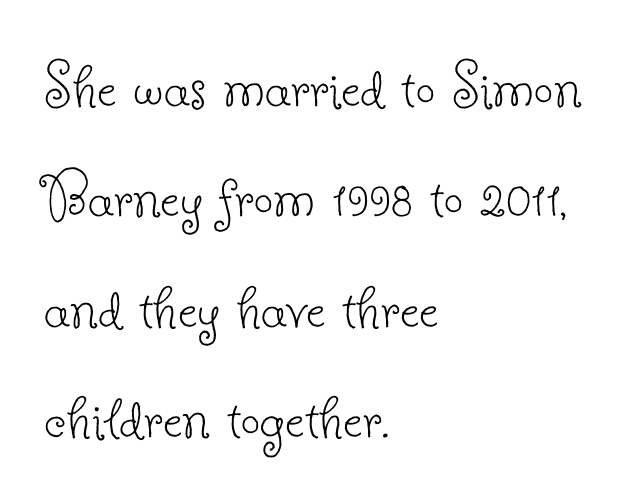
The letterforms sit at book weight or below. Quick note: underline off. Alignment: flush left. Character widths vary here, with narrow letters taking less room than wide ones. A roman cut, with each character standing at attention.
